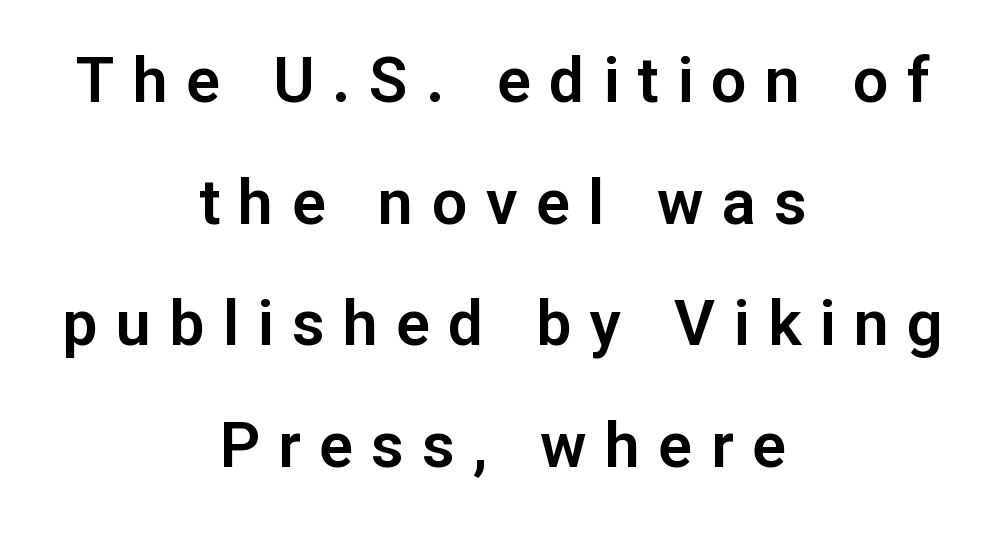
Q: Is the text italic (slanted)? A: No, it is upright.
Q: Is the typeface a serif or a sans-serif typeface? A: Sans-serif.
Q: Is the text underlined? A: No.
Q: How is the paragraph aligned? A: Centered.
Q: Is the spacing between letters normal or unusually wide? A: Unusually wide.
Q: Is the spacing between lines tight, normal or loose? A: Loose.
Q: Width (condensed, normal, or wide)? A: Normal.
Q: Stroke contrast? A: Low.
Q: x-height? A: Medium.
Q: Monospaced? A: No.
